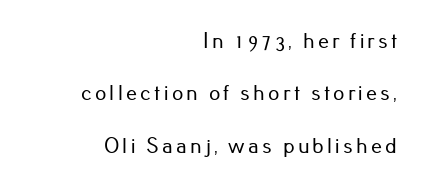
{"italic": "no", "underline": "no", "align": "right", "line_spacing": "loose", "line_spacing_ratio": 2.38, "glyph_px": 22}
